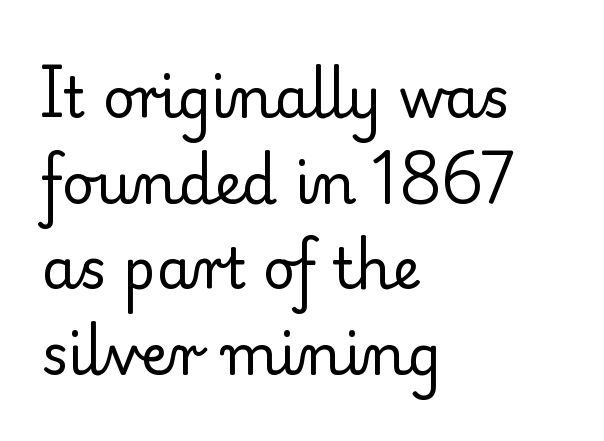
This sample has the flowing, uneven cadence of proportional lettering. The designer went with a serif here, giving each stem small feet. The line texture is even and compact thanks to regular tracking. Quick note: interline space is typical. This is not heavy type; no bold has been used. Short and long lines alike share a common starting point at left.
